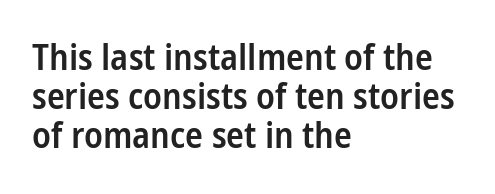
I'd describe the lettering as semibold — firm but not a full bold. Nope, no serifs anywhere on these letters. If you drew a line through each stem, it would be perfectly vertical. This sample has the flowing, uneven cadence of proportional lettering.
